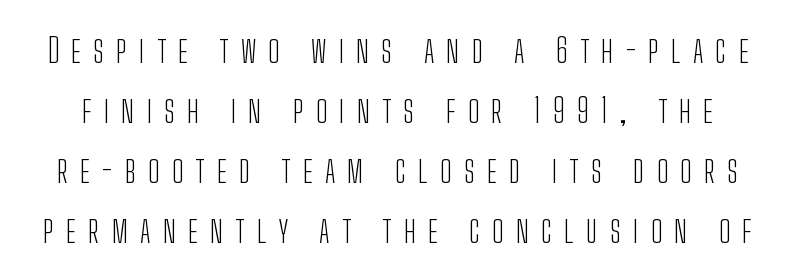
The image shows 34 px light, condensed sans-serif type, upright; set line spacing 1.76x, unusually wide letter spacing (+0.36 em), not underlined; low stroke contrast and a medium x-height.
